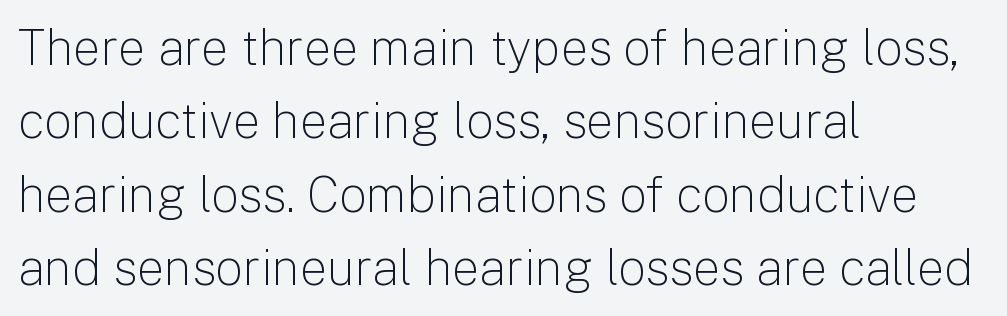
The text was rendered using a sans face with plain stroke endings. Casual observation: everything's shoved over to the left. No extra ink here — the face is not bold. Do the characters align in a grid? No, the font is proportional. The rendering keeps characters at their native spacing. A roman cut, with each character standing at attention.
